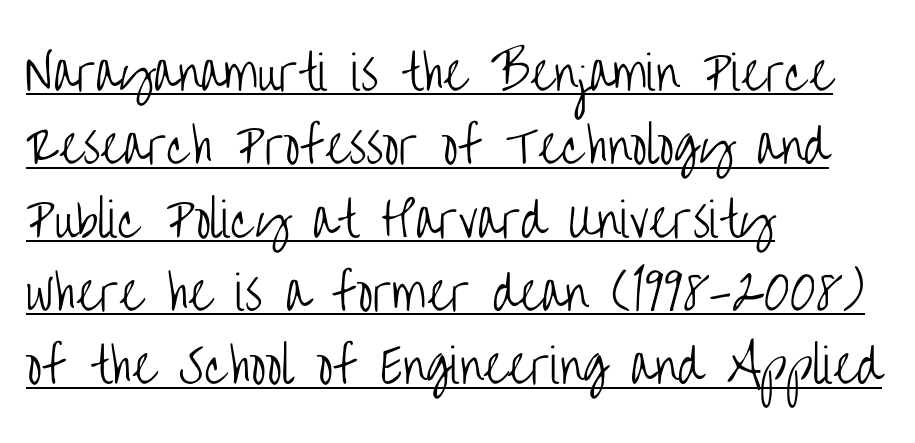
The image shows 47 px light, condensed sans-serif type, upright; set left-aligned, normal line spacing (1.56x), normal letter spacing, underlined; low stroke contrast and a large x-height.
